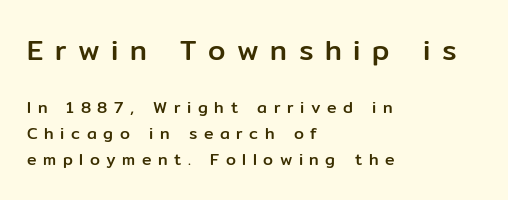
Quick note: interline space is typical. Characters remain perfectly vertical along every line. Characters follow at a spacing far wider than the type designer built in. A student would notice the top passage is typeset larger than what follows. Note the varied advance widths — an 'i' is clearly narrower than an 'm'. Unmarked baselines from the first word to the last.
